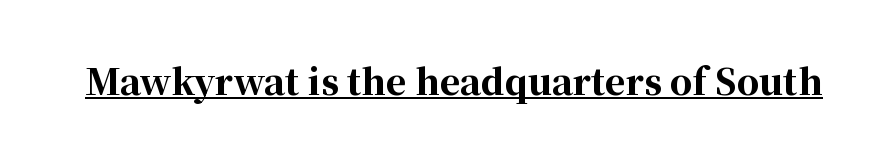
The image shows 35 px bold serif type, upright; set normal letter spacing, underlined; high stroke contrast and a medium x-height.
